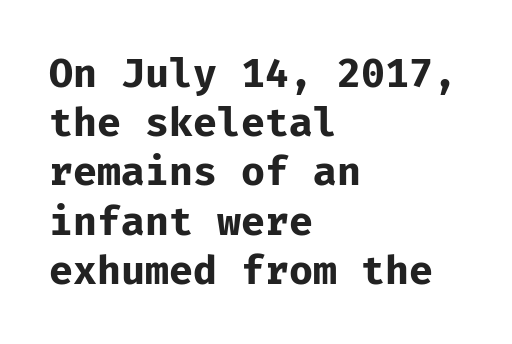
Letter spacing: default. Nope, no serifs anywhere on these letters. Think of a typewriter: that constant character pitch is what you see here. The ragged edge is on the right, which tells us the setting is flush left. Style check: upright. Any mark beneath the type? The region is blank.
